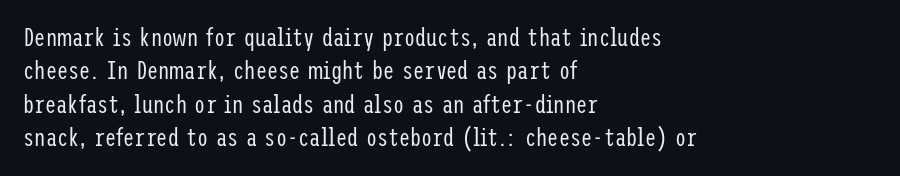
Notice how the stems are strictly vertical — no italics here. Clear beneath every line of the passage. Compared with typical paragraphs, the rows here are spaced about the same. The letters look calm and open, with moderate or lighter stems. Spacing between characters is what you'd get straight out of the box.
